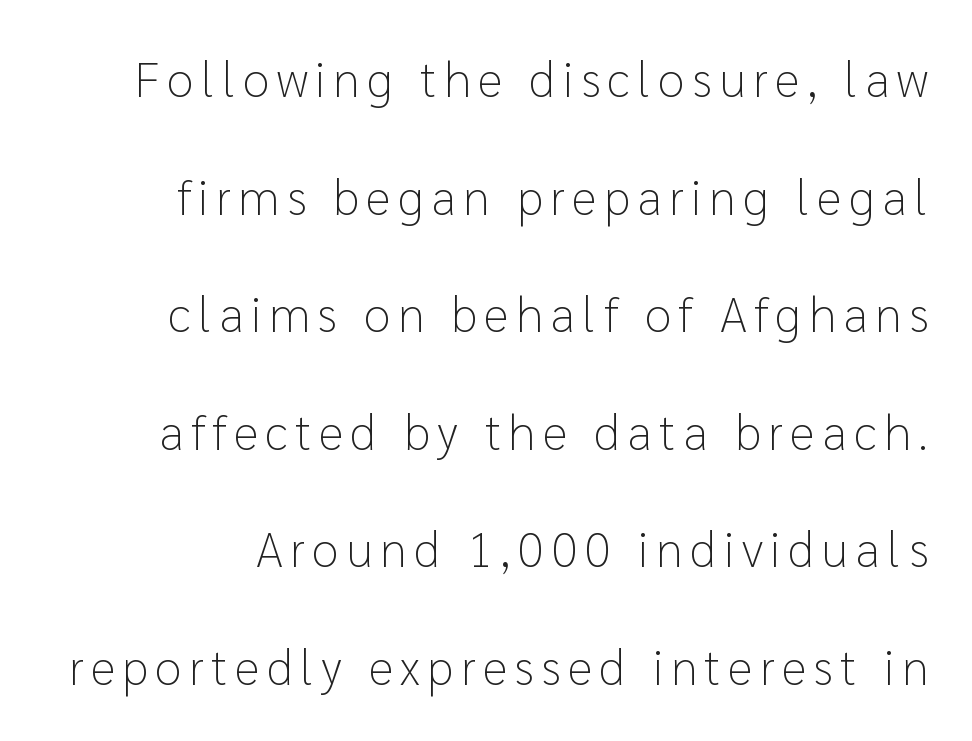
The image shows 49 px light sans-serif type, upright; set right-aligned, loose line spacing (2.4x), not underlined; low stroke contrast and a medium x-height.
